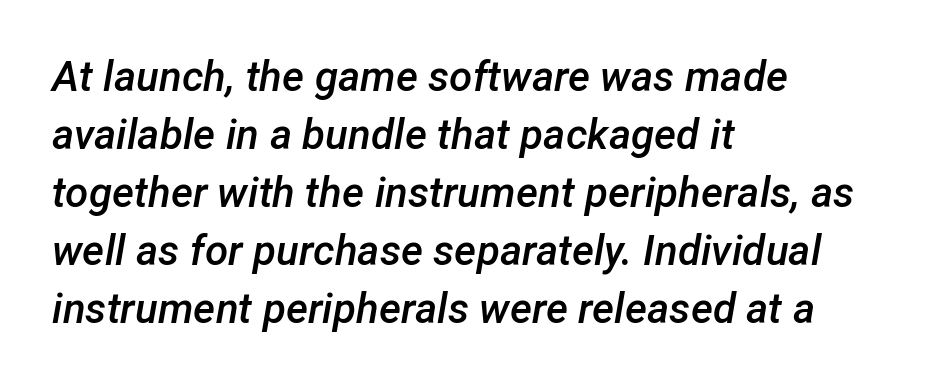
{"italic": "yes", "lean": "right", "slant_degrees": 12, "bold": "semi", "weight": "semibold", "width": "normal", "stroke_contrast": "low", "x_height": "medium", "monospaced": "no", "underline": "no", "align": "left", "line_spacing": "normal", "line_spacing_ratio": 1.38, "letter_spacing": "normal", "letter_spacing_em": 0.0, "glyph_px": 42}
